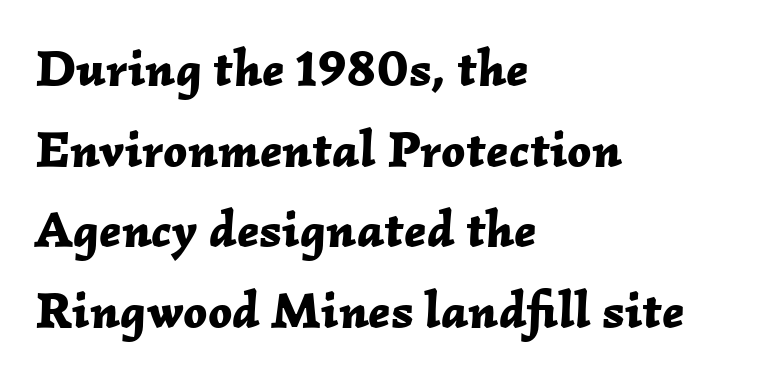
This rendering uses left alignment, leaving the right contour irregular. Interline gaps are of average width in this sample. Strong, thick strokes mark this as bold type. The rendering applies a slant to the glyphs. The passage shown is typed in a proportional face where columns would drift.
